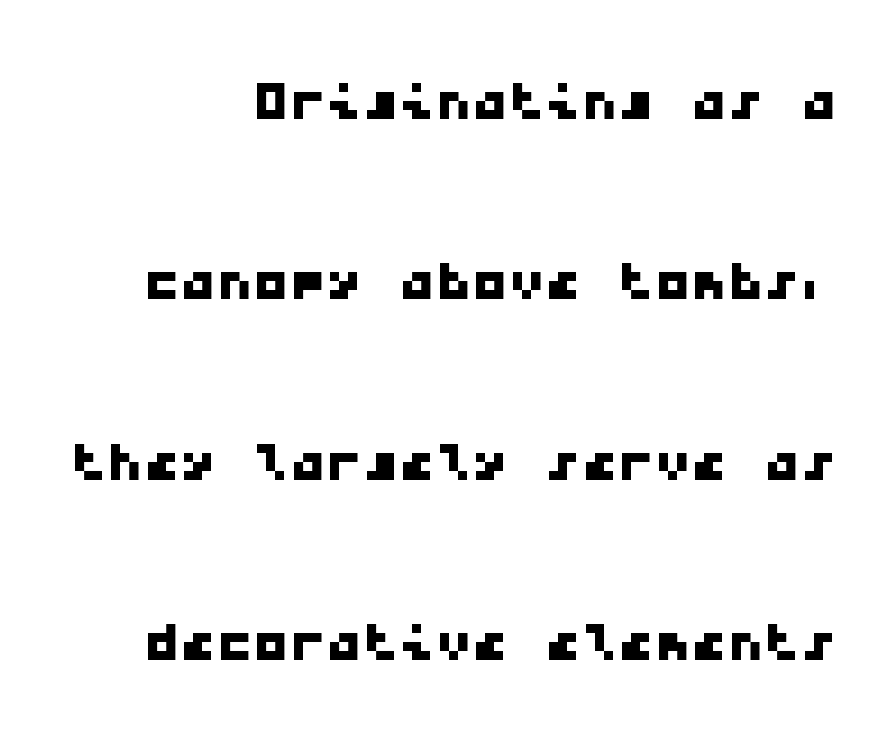
{"serif": "no", "width": "wide", "stroke_contrast": "low", "x_height": "medium", "monospaced": "yes", "underline": "no", "align": "right", "line_spacing": "loose", "line_spacing_ratio": 2.47, "letter_spacing": "normal", "letter_spacing_em": 0.0, "glyph_px": 73}
